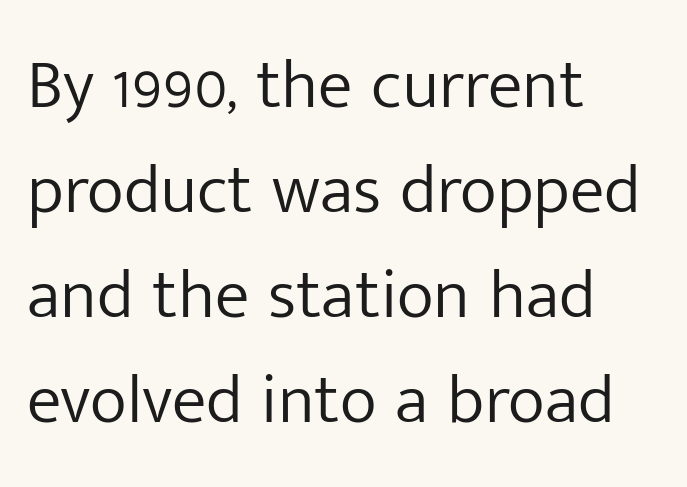
The image shows 70 px light sans-serif type, upright; set left-aligned, normal line spacing (1.5x), normal letter spacing, not underlined; low stroke contrast and a medium x-height.
